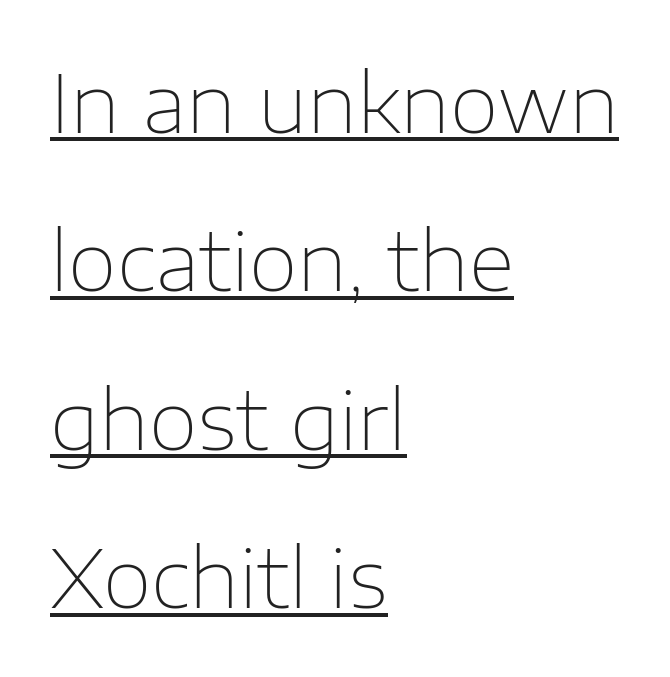
{"serif": "no", "italic": "no", "bold": "no", "weight": "thin", "width": "normal", "stroke_contrast": "low", "x_height": "medium", "monospaced": "no", "underline": "yes", "align": "left", "line_spacing": "loose", "line_spacing_ratio": 1.98, "letter_spacing": "normal", "letter_spacing_em": 0.0, "glyph_px": 80}
